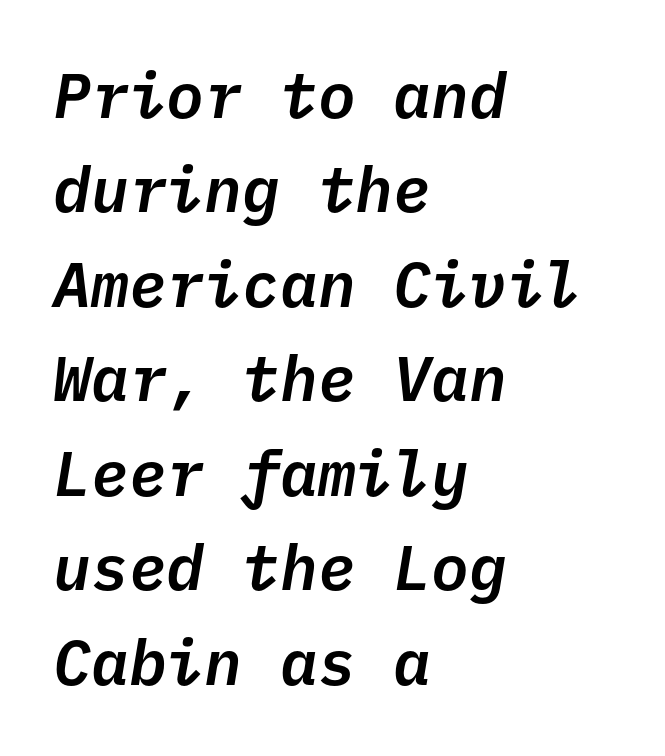
{"italic": "yes", "lean": "right", "slant_degrees": 10, "width": "normal", "stroke_contrast": "low", "x_height": "medium", "monospaced": "yes", "underline": "no", "align": "left", "line_spacing": "normal", "line_spacing_ratio": 1.5, "letter_spacing": "normal", "letter_spacing_em": 0.0, "glyph_px": 63}
